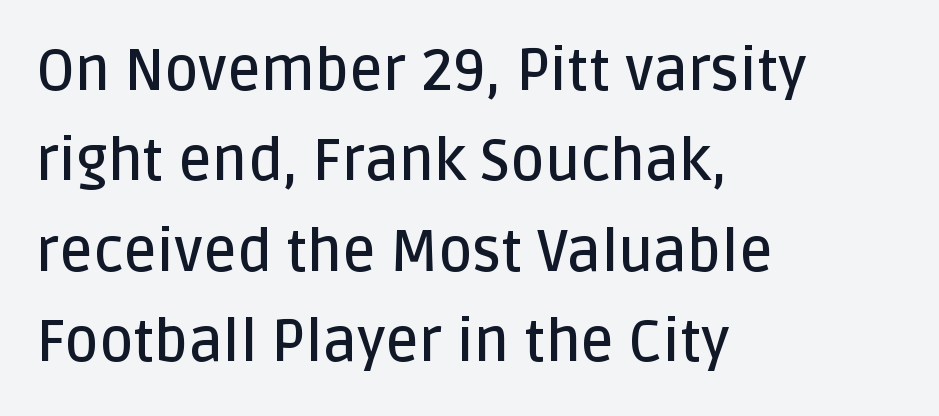
{"serif": "no", "italic": "no", "bold": "semi", "weight": "semibold", "width": "normal", "stroke_contrast": "low", "x_height": "large", "monospaced": "no", "underline": "no", "align": "left", "line_spacing": "normal", "line_spacing_ratio": 1.56, "letter_spacing": "normal", "letter_spacing_em": 0.0, "glyph_px": 58}
